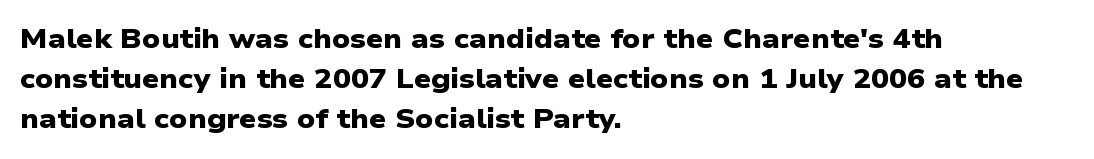
Q: Is the text bold? A: Yes.
Q: Is the text underlined? A: No.
Q: How is the paragraph aligned? A: Left-aligned.
Q: Is the spacing between letters normal or unusually wide? A: Normal.
Q: Is the spacing between lines tight, normal or loose? A: Normal.
